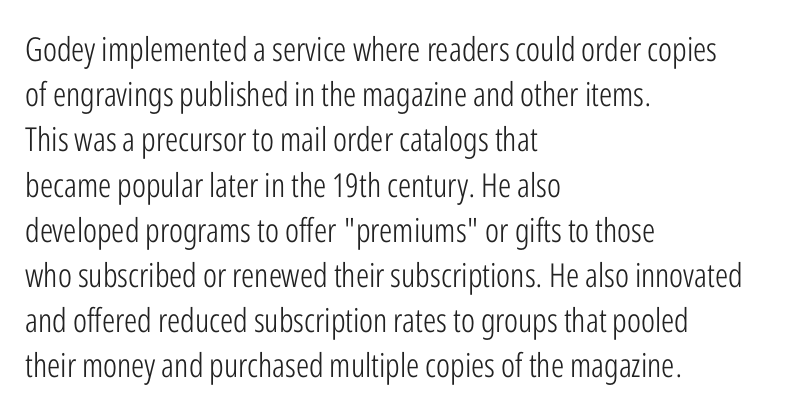
Q: Is the text bold? A: No.
Q: Is the text italic (slanted)? A: No, it is upright.
Q: Is the typeface a serif or a sans-serif typeface? A: Sans-serif.
Q: Is the text underlined? A: No.
Q: How is the paragraph aligned? A: Left-aligned.
Q: Is the spacing between letters normal or unusually wide? A: Normal.
Q: Is the spacing between lines tight, normal or loose? A: Normal.
Q: Width (condensed, normal, or wide)? A: Condensed.
Q: Stroke contrast? A: Low.
Q: x-height? A: Medium.
Q: Monospaced? A: No.
